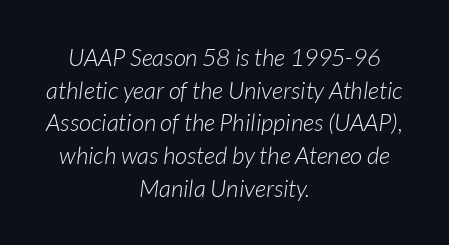
The image shows 24 px text type, italic (leaning right); set centered, normal line spacing (1.36x), normal letter spacing, not underlined.
